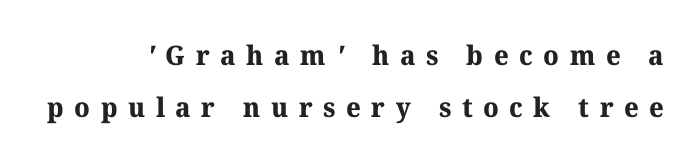
The image shows 27 px bold type; set loose line spacing (1.93x), unusually wide letter spacing (+0.39 em), not underlined.
